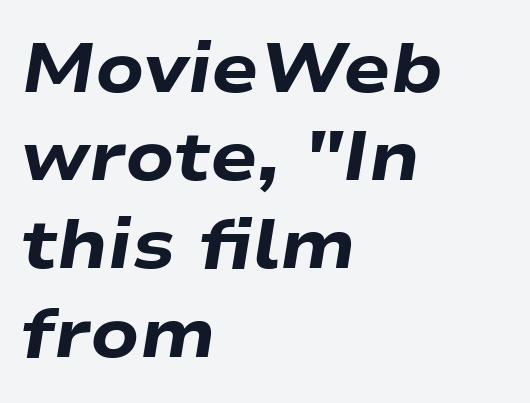
{"italic": "yes", "lean": "right", "slant_degrees": 9, "bold": "yes", "weight": "heavy", "width": "wide", "stroke_contrast": "low", "x_height": "medium", "monospaced": "no", "underline": "no", "align": "left", "line_spacing": "normal", "line_spacing_ratio": 1.26, "letter_spacing": "normal", "letter_spacing_em": 0.0, "glyph_px": 70}
